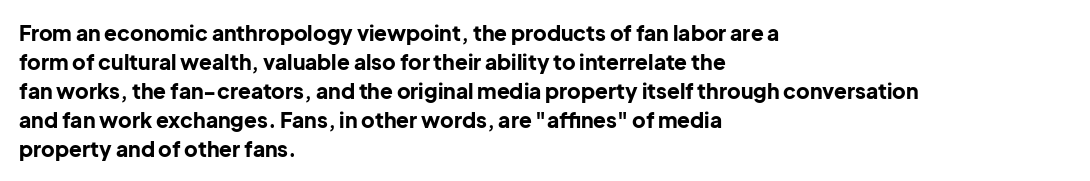
The lines are quadded left. These lines keep a tight, regular rhythm from letter to letter. The gap between lines stays unmarked. It's the straight-up-and-down kind of type. The rendering uses a moderate line-height, typical for paragraphs. Pretty heavy lettering here — definitely bold.
